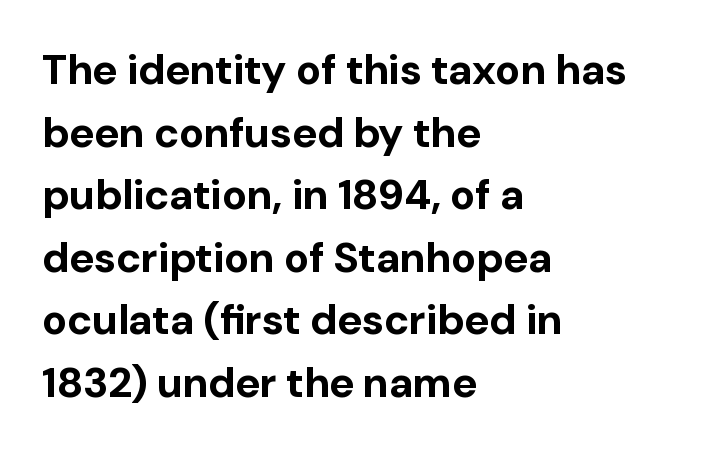
{"serif": "no", "italic": "no", "bold": "yes", "weight": "bold", "width": "normal", "stroke_contrast": "low", "x_height": "medium", "monospaced": "no", "underline": "no", "align": "left", "line_spacing": "normal", "line_spacing_ratio": 1.49, "letter_spacing": "normal", "letter_spacing_em": 0.0, "glyph_px": 42}
